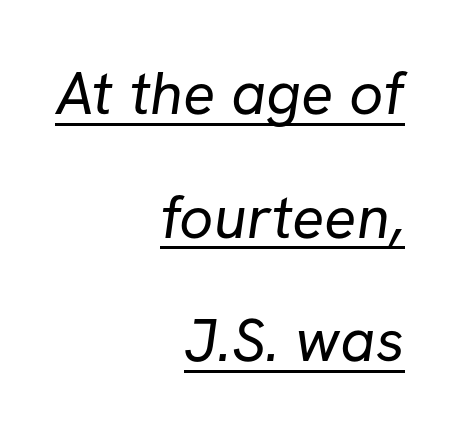
Character widths vary here, with narrow letters taking less room than wide ones. The glyphs are accompanied by a horizontal stroke just below them. Students, note that the glyphs here touch the page at normal intervals. Compared with a typical body face, this is equally light or lighter still. Regarding leading, the lines here are spaced well apart. Which margin do the lines hug? The right one — the left edge is uneven.
